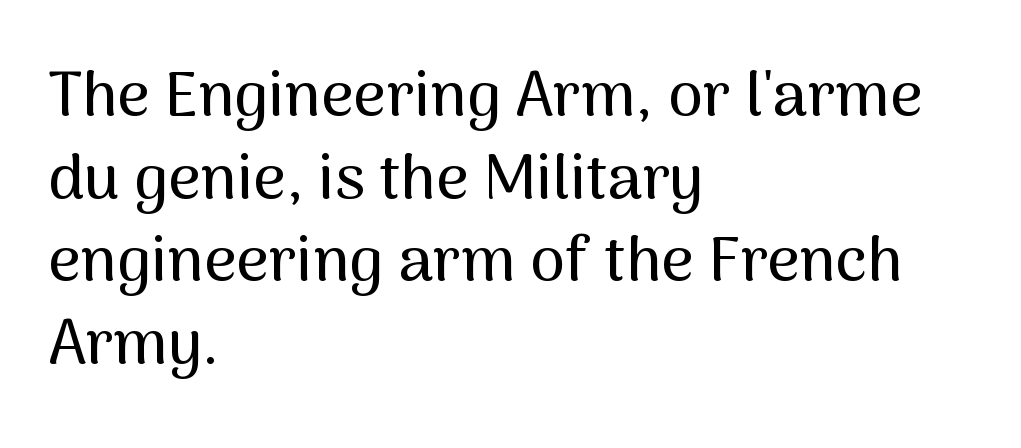
{"serif": "no", "italic": "no", "width": "normal", "stroke_contrast": "medium", "x_height": "medium", "monospaced": "no", "underline": "no", "align": "left", "line_spacing": "normal", "line_spacing_ratio": 1.31, "letter_spacing": "normal", "letter_spacing_em": 0.0, "glyph_px": 63}
